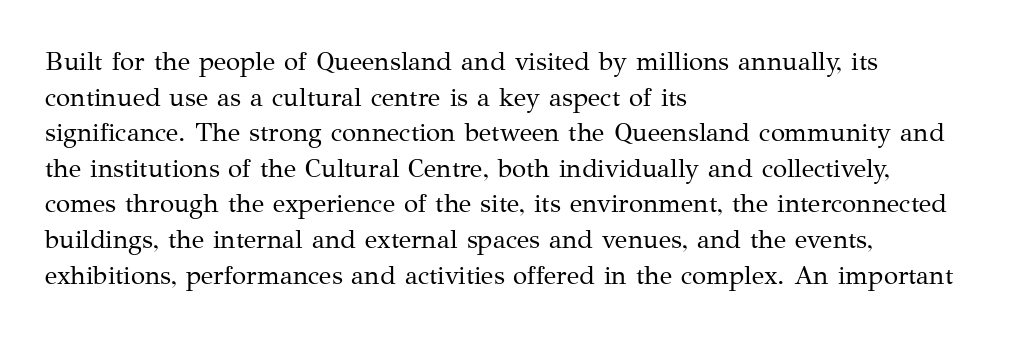
The line texture is even and compact thanks to regular tracking. Honestly, the row spacing looks completely unremarkable. Every row of glyphs begins at an identical x-position on the left. The letters stand straight up with perfectly vertical stems. Stroke thickness stays within the range of a standard reading face or lighter. Unmarked baselines from the first word to the last.
